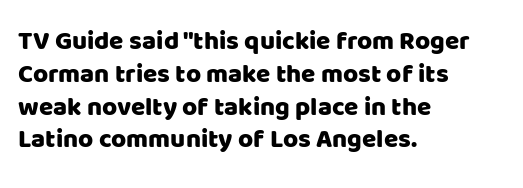
Q: Is the text italic (slanted)? A: No, it is upright.
Q: Is the text underlined? A: No.
Q: How is the paragraph aligned? A: Left-aligned.
Q: Is the spacing between letters normal or unusually wide? A: Normal.
Q: Is the spacing between lines tight, normal or loose? A: Normal.
